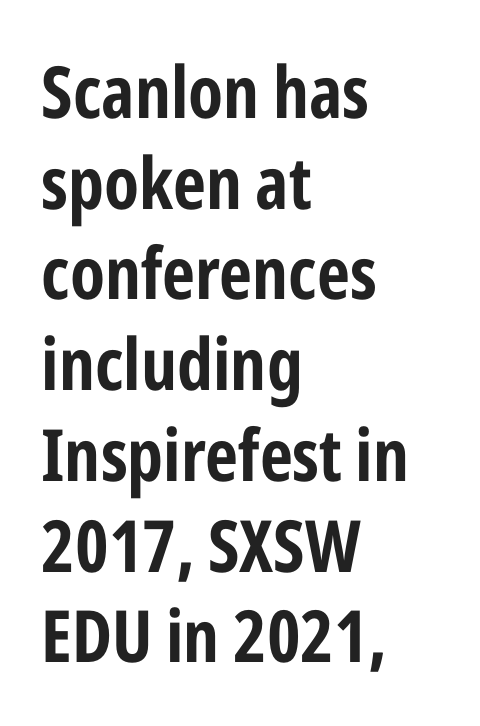
{"serif": "no", "italic": "no", "width": "condensed", "stroke_contrast": "low", "x_height": "medium", "monospaced": "no", "underline": "no", "align": "left", "line_spacing": "normal", "line_spacing_ratio": 1.26, "letter_spacing": "normal", "letter_spacing_em": 0.0, "glyph_px": 72}
